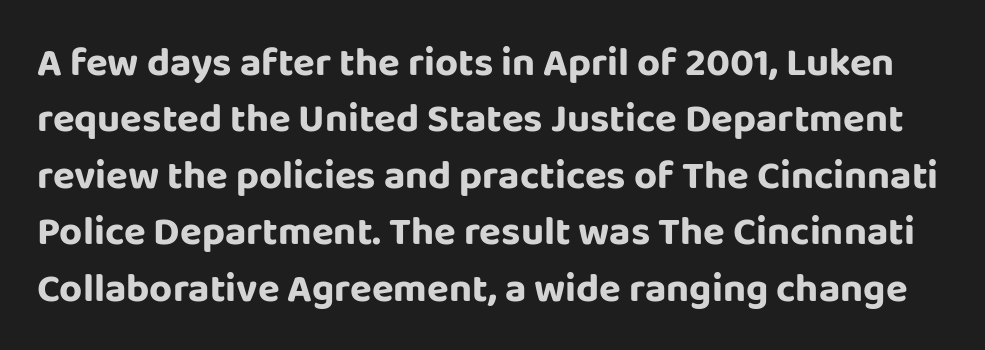
{"serif": "no", "italic": "no", "width": "normal", "stroke_contrast": "low", "x_height": "large", "monospaced": "no", "underline": "no", "line_spacing": "normal", "line_spacing_ratio": 1.41, "letter_spacing": "normal", "letter_spacing_em": 0.0, "glyph_px": 40}
